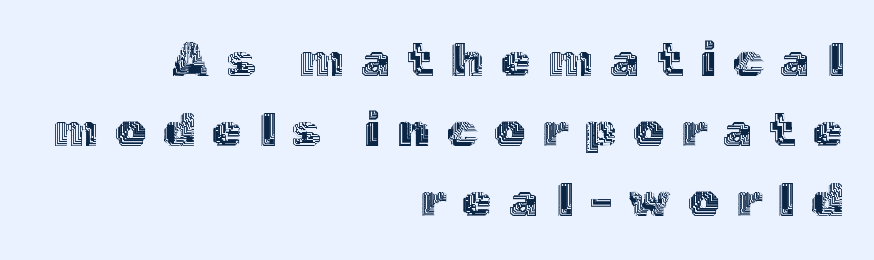
Check under the words: just untouched page. Line endings align vertically; line beginnings do not. The tracking jumps out immediately: characters are airy and widely separated. The face used here is proportionally spaced, like ordinary book or web type.
